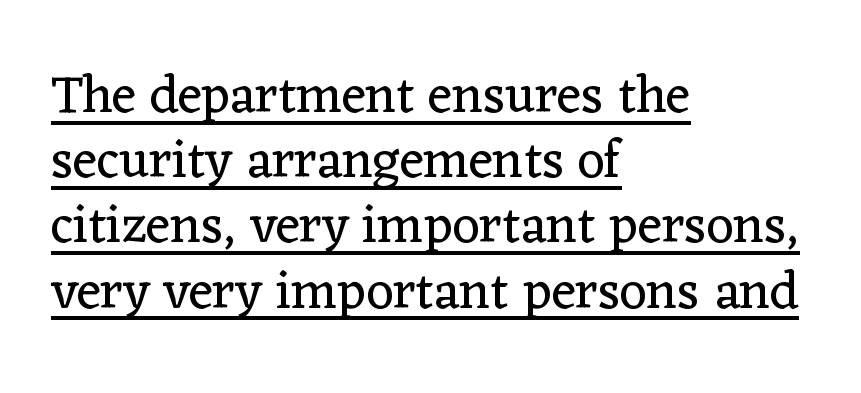
{"serif": "yes", "italic": "no", "bold": "no", "weight": "regular", "width": "normal", "stroke_contrast": "low", "x_height": "medium", "monospaced": "no", "underline": "yes", "align": "left", "line_spacing_ratio": 1.23, "letter_spacing": "normal", "letter_spacing_em": 0.0, "glyph_px": 53}
